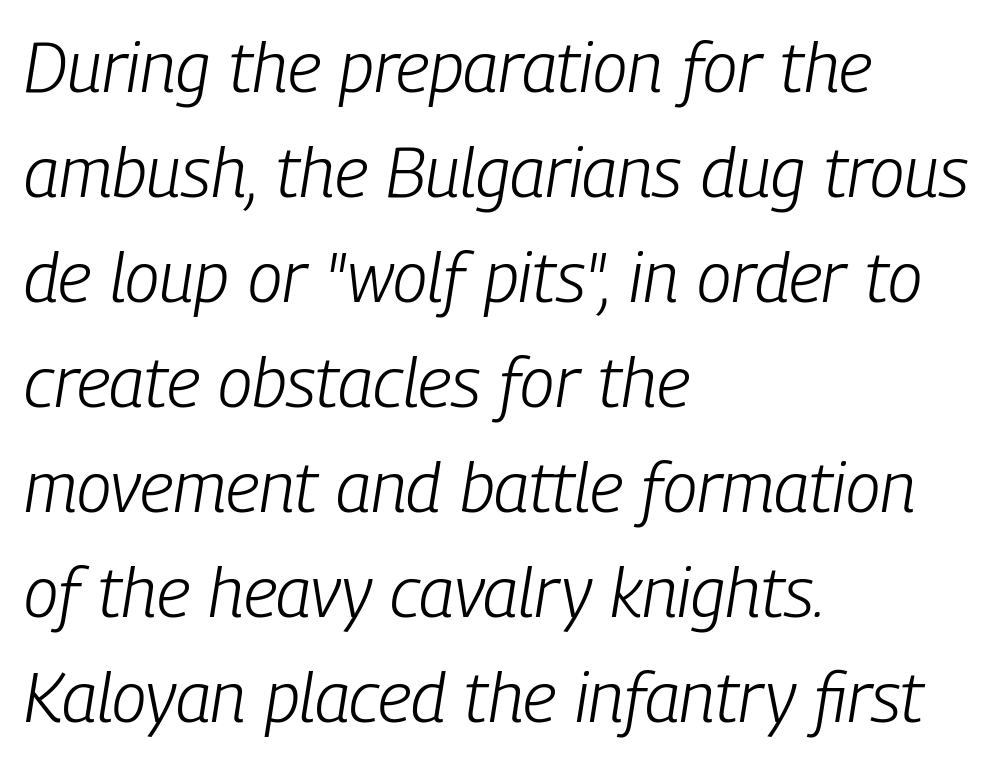
In terms of leading, this rendering sits right in the middle. Rule under the text: the space is simply empty. Is the type heavy? It reads as light-to-regular instead. Rendered with sloped, italic letterforms.
